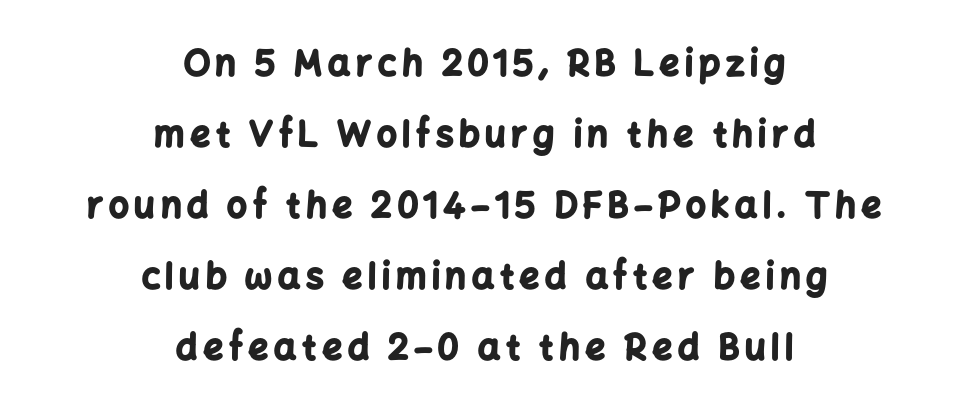
{"serif": "no", "italic": "no", "bold": "yes", "weight": "bold", "width": "normal", "stroke_contrast": "low", "x_height": "medium", "monospaced": "no", "underline": "no", "align": "center", "line_spacing": "loose", "line_spacing_ratio": 2.03, "glyph_px": 35}
